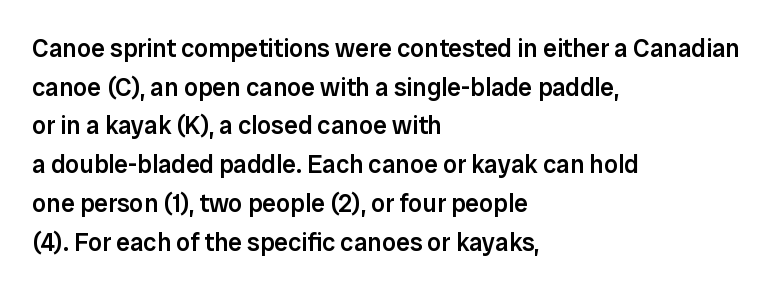
Q: Is the text bold? A: Semi-bold.
Q: Is the text italic (slanted)? A: No, it is upright.
Q: Is the text underlined? A: No.
Q: How is the paragraph aligned? A: Left-aligned.
Q: Is the spacing between letters normal or unusually wide? A: Normal.
Q: Is the spacing between lines tight, normal or loose? A: Normal.
